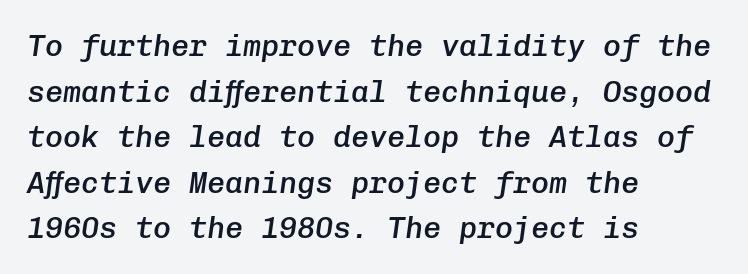
The block of text has a typical density, with ordinary space between rows. Designer's note — italics engaged. A bare baseline throughout the passage. A typesetter would call this zero additional tracking.
